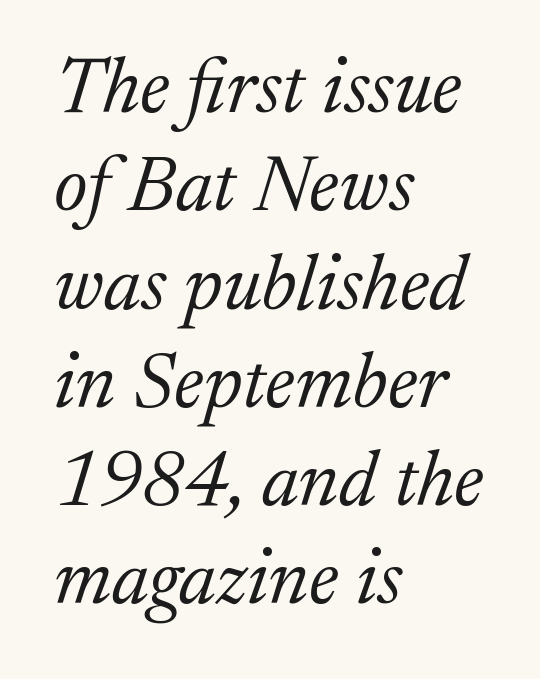
{"serif": "yes", "italic": "yes", "lean": "right", "slant_degrees": 17, "bold": "no", "weight": "light", "width": "normal", "stroke_contrast": "medium", "x_height": "medium", "monospaced": "no", "underline": "no", "align": "left", "line_spacing": "normal", "line_spacing_ratio": 1.26, "letter_spacing": "normal", "letter_spacing_em": 0.0, "glyph_px": 78}
